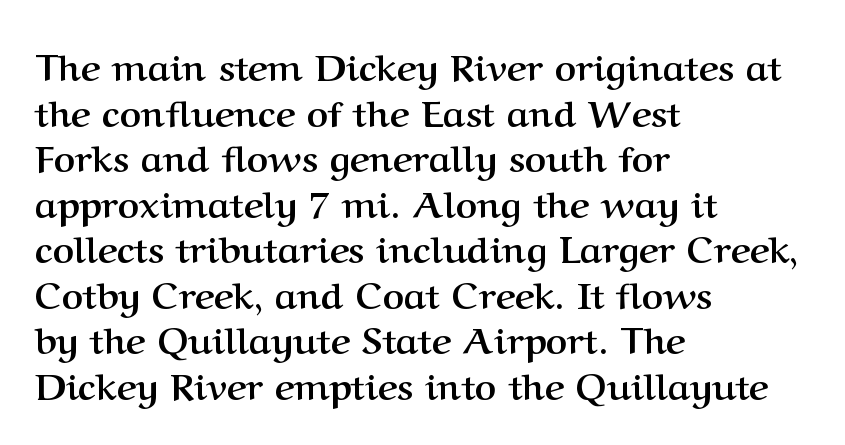
The image shows 37 px semibold serif type, upright; set left-aligned, line spacing 1.23x, normal letter spacing, not underlined; medium stroke contrast and a medium x-height.
